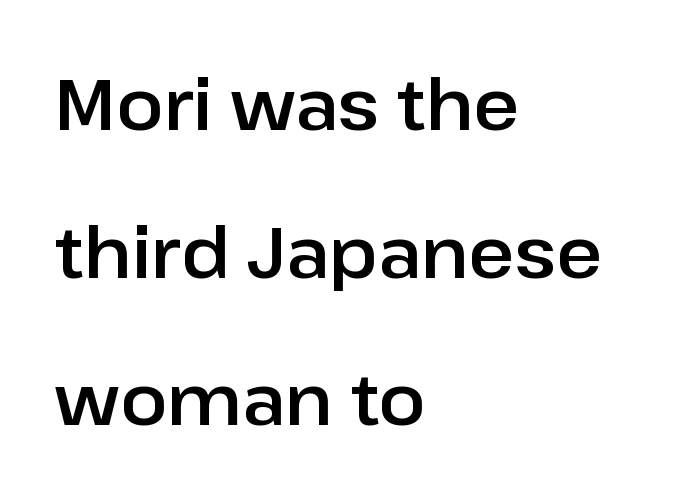
Q: Is the text italic (slanted)? A: No, it is upright.
Q: Is the typeface a serif or a sans-serif typeface? A: Sans-serif.
Q: Is the text underlined? A: No.
Q: How is the paragraph aligned? A: Left-aligned.
Q: Is the spacing between letters normal or unusually wide? A: Normal.
Q: Is the spacing between lines tight, normal or loose? A: Loose.
Q: Width (condensed, normal, or wide)? A: Normal.
Q: Stroke contrast? A: Low.
Q: x-height? A: Medium.
Q: Monospaced? A: No.
